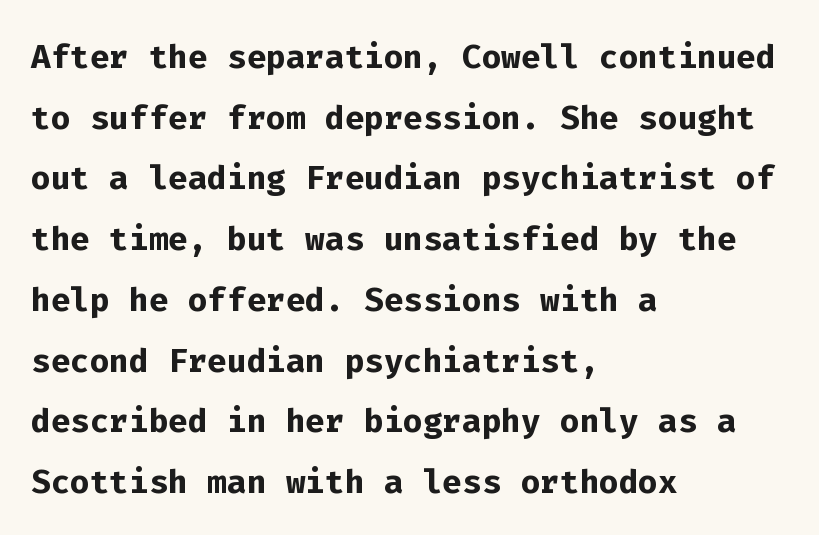
These lines are set flush left with a ragged right edge. The face used here is rendered with its standard letterfit. Students, observe: this is what conventionally led text looks like. Does the lettering tilt? It doesn't — this is upright.
